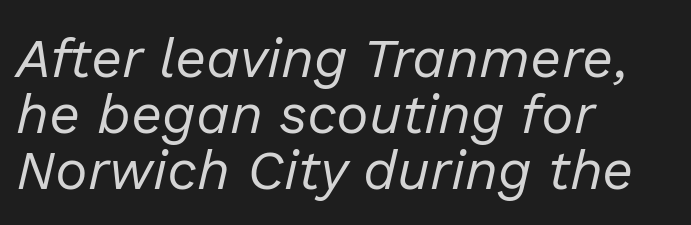
Q: Is the text bold? A: No.
Q: Is the text italic (slanted)? A: Yes, it leans right by about 13 degrees.
Q: Is the text underlined? A: No.
Q: How is the paragraph aligned? A: Left-aligned.
Q: Is the spacing between letters normal or unusually wide? A: Normal.
Q: Is the spacing between lines tight, normal or loose? A: Tight.
Q: Width (condensed, normal, or wide)? A: Normal.
Q: Stroke contrast? A: Low.
Q: x-height? A: Medium.
Q: Monospaced? A: No.
